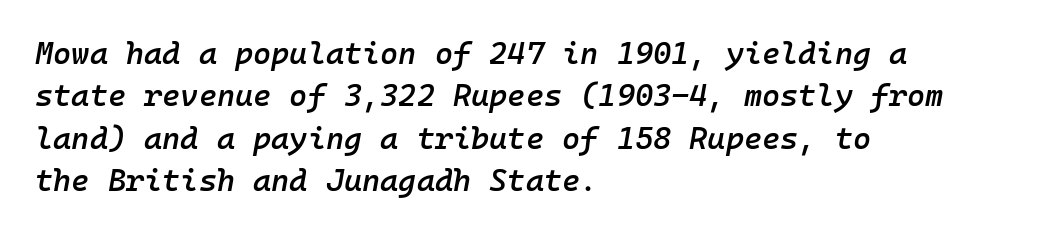
Q: Is the text bold? A: Semi-bold.
Q: Is the text italic (slanted)? A: Yes, it leans right by about 10 degrees.
Q: Is the text underlined? A: No.
Q: How is the paragraph aligned? A: Left-aligned.
Q: Is the spacing between letters normal or unusually wide? A: Normal.
Q: Is the spacing between lines tight, normal or loose? A: Normal.
Q: Width (condensed, normal, or wide)? A: Normal.
Q: Stroke contrast? A: Low.
Q: x-height? A: Medium.
Q: Monospaced? A: Yes.
